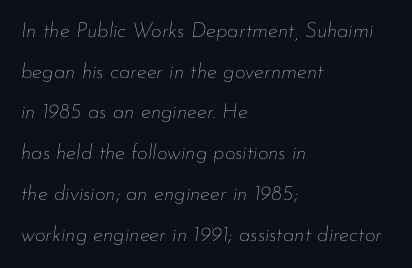
{"italic": "yes", "lean": "right", "slant_degrees": 7, "bold": "no", "underline": "no", "align": "left", "line_spacing": "loose", "line_spacing_ratio": 1.94, "letter_spacing": "normal", "letter_spacing_em": 0.0, "glyph_px": 21}
